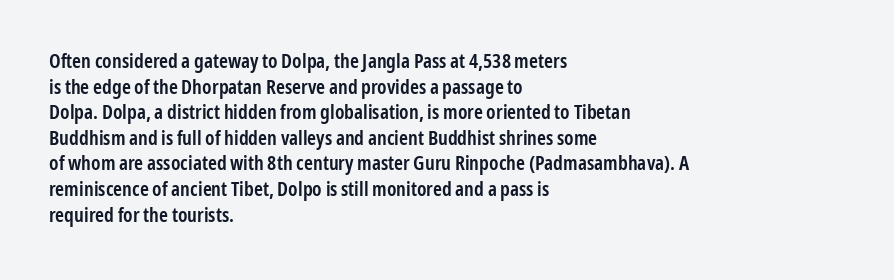
Caption: multi-line text, flush left, ragged right. This sample keeps an unexceptional amount of space between lines. Glance below the letters and you will spot only blank space. How are the letters spaced? Ordinarily, with no added tracking. The letters stand straight up with perfectly vertical stems.
